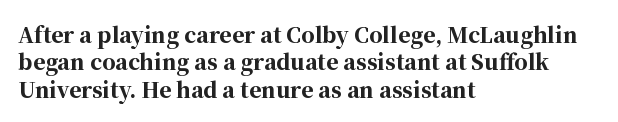
Q: Is the text bold? A: Yes.
Q: Is the text italic (slanted)? A: No, it is upright.
Q: Is the text underlined? A: No.
Q: How is the paragraph aligned? A: Left-aligned.
Q: Is the spacing between letters normal or unusually wide? A: Normal.
Q: Is the spacing between lines tight, normal or loose? A: Normal.
